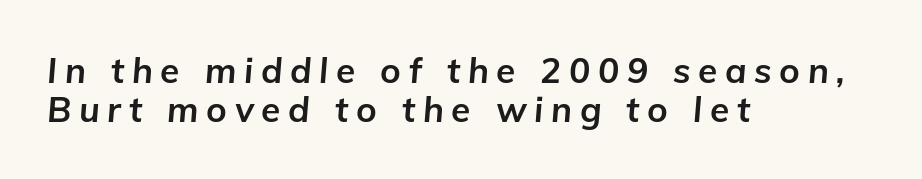
The image shows 35 px bold type, italic (leaning right); set left-aligned, tight line spacing (1.12x), unusually wide letter spacing (+0.22 em), not underlined; low stroke contrast and a medium x-height.
